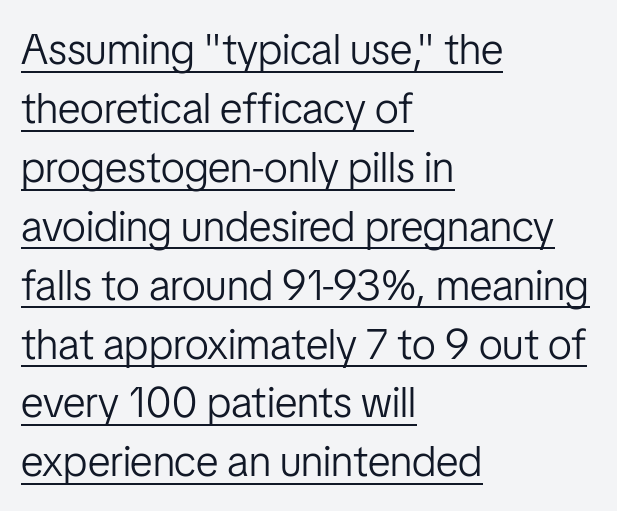
Q: Is the text bold? A: No.
Q: Is the text italic (slanted)? A: No, it is upright.
Q: Is the typeface a serif or a sans-serif typeface? A: Sans-serif.
Q: Is the text underlined? A: Yes.
Q: How is the paragraph aligned? A: Left-aligned.
Q: Is the spacing between letters normal or unusually wide? A: Normal.
Q: Is the spacing between lines tight, normal or loose? A: Normal.
Q: Width (condensed, normal, or wide)? A: Condensed.
Q: Stroke contrast? A: Low.
Q: x-height? A: Medium.
Q: Monospaced? A: No.
